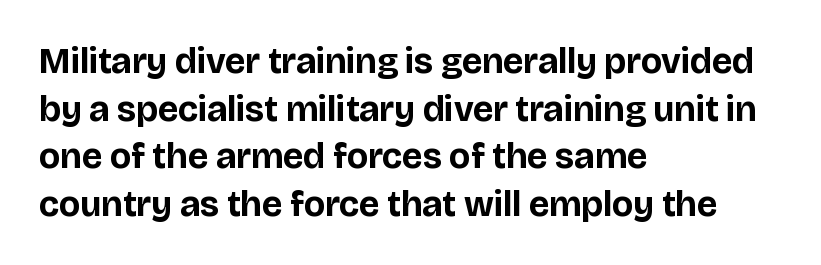
{"serif": "no", "italic": "no", "bold": "yes", "weight": "bold", "width": "normal", "stroke_contrast": "low", "x_height": "large", "monospaced": "no", "underline": "no", "align": "left", "line_spacing": "normal", "line_spacing_ratio": 1.32, "letter_spacing": "normal", "letter_spacing_em": 0.0, "glyph_px": 36}
